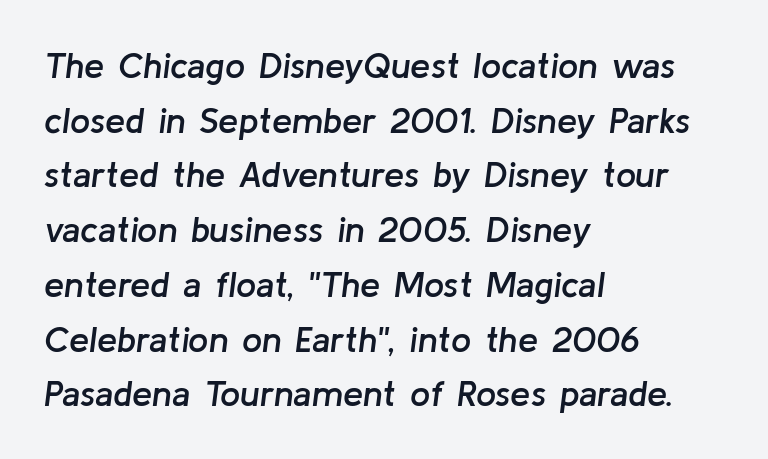
Does the leading feel generous? No, just average. Horizontal alignment here is leftward, the default for most running prose. Characters are canted at an angle relative to the baseline's perpendicular. Here the designer chose a conventional face with non-uniform glyph widths. Students, note that the glyphs here touch the page at normal intervals.
